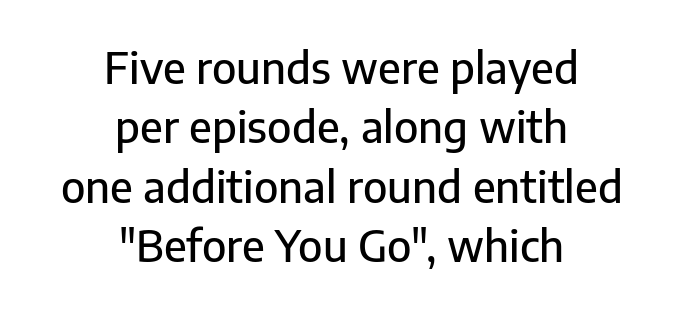
You can tell it's not italic because the verticals are truly vertical. This sample has the flowing, uneven cadence of proportional lettering. The passage shown is typeset with a sans-serif family. The line texture is even and compact thanks to regular tracking.
